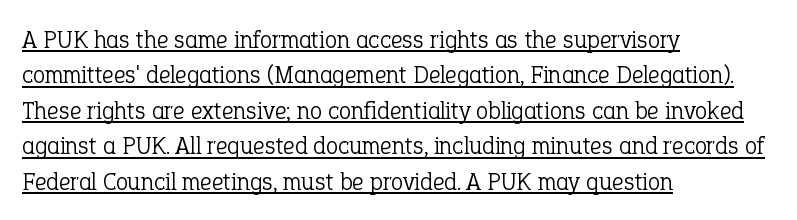
{"italic": "no", "bold": "no", "underline": "yes", "align": "left", "line_spacing": "normal", "line_spacing_ratio": 1.42, "letter_spacing": "normal", "letter_spacing_em": 0.0, "glyph_px": 25}
